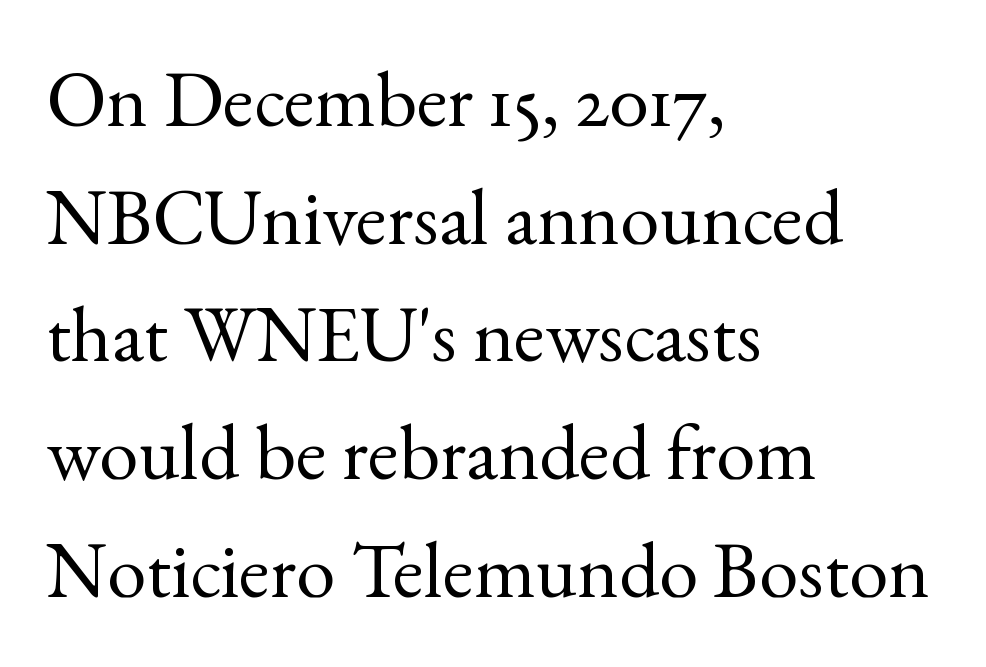
Proportional: the letters do not fall into vertical columns. The block of text has a typical density, with ordinary space between rows. Type without underlining. The setting favours the left margin, as ordinary paragraphs usually do. Old-style or modern, the face here clearly has serifs. When letters stand straight like this, we call the style roman or upright.
